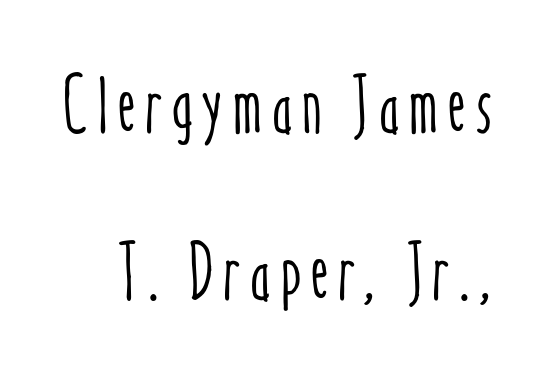
Q: Is the text italic (slanted)? A: No, it is upright.
Q: Is the text underlined? A: No.
Q: Is the spacing between lines tight, normal or loose? A: Loose.
Q: Width (condensed, normal, or wide)? A: Condensed.
Q: Stroke contrast? A: Low.
Q: x-height? A: Medium.
Q: Monospaced? A: No.
